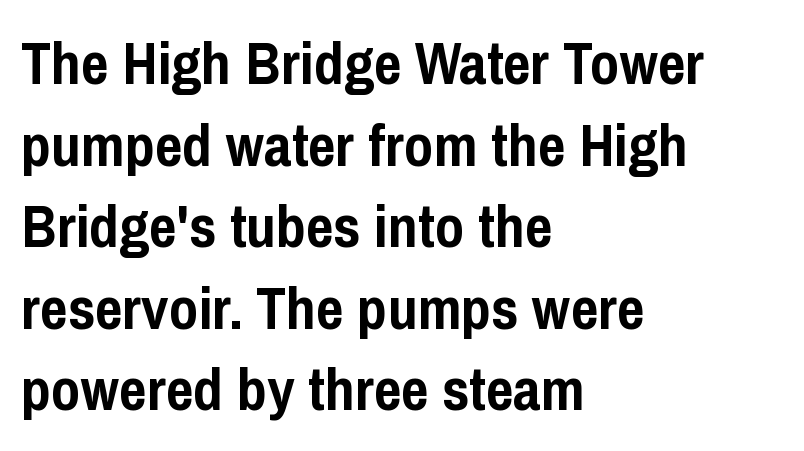
The image shows 60 px semibold, condensed sans-serif type, upright; set left-aligned, normal line spacing (1.36x), normal letter spacing, not underlined; low stroke contrast and a medium x-height.
